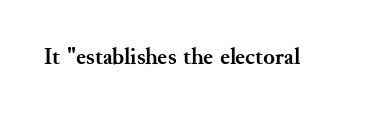
{"italic": "no", "bold": "yes", "underline": "no", "letter_spacing": "normal", "letter_spacing_em": 0.0, "glyph_px": 24}
